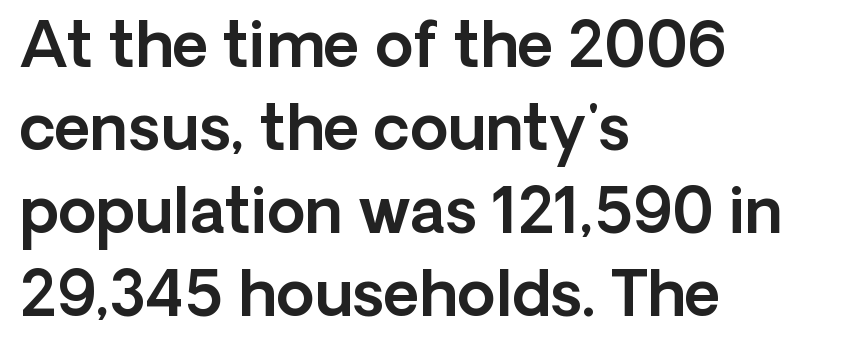
This sample has the flowing, uneven cadence of proportional lettering. Notice how the passage keeps a crisp vertical edge on the left only. What's the leading like? Ordinary, nothing unusual. Inter-character spacing is left at the font's built-in metrics. This rendering features lettering with no underline. Italic: no, the glyphs are upright roman.
